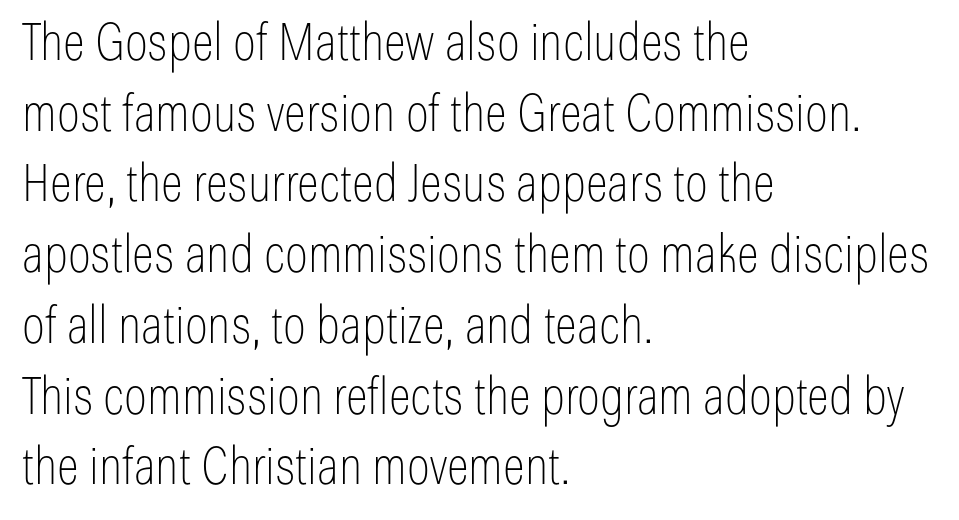
The vertical gap from one line to the next is medium. The rendering shows plain stroke endings on the letterforms — a sans-serif design. Varying glyph widths throughout — classic text-font behaviour. Just letters on the line, the space beneath them empty. Italic? Not at all — the glyphs are vertical. Is the letter spacing exaggerated? No — it looks like the ordinary default.
